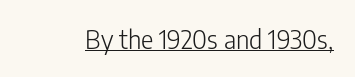
Short note: letters normally spaced. Is this a heavy cut? Hardly; it is regular or lighter. This sample uses an upright cut, with every glyph sitting square on the baseline. Is there an underline? Yes — a line sits under the letters.
